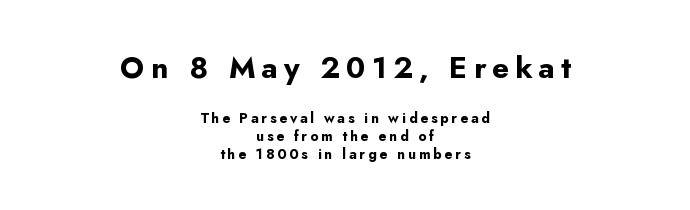
{"serif": "no", "italic": "no", "bold": "yes", "weight": "bold", "width": "normal", "stroke_contrast": "low", "x_height": "small", "monospaced": "no", "underline": "no", "align": "center", "line_spacing": "normal", "line_spacing_ratio": 1.29, "letter_spacing": "wide", "letter_spacing_em": 0.2, "larger_block": "first", "size_ratio": 2.14, "glyph_px": 30}
